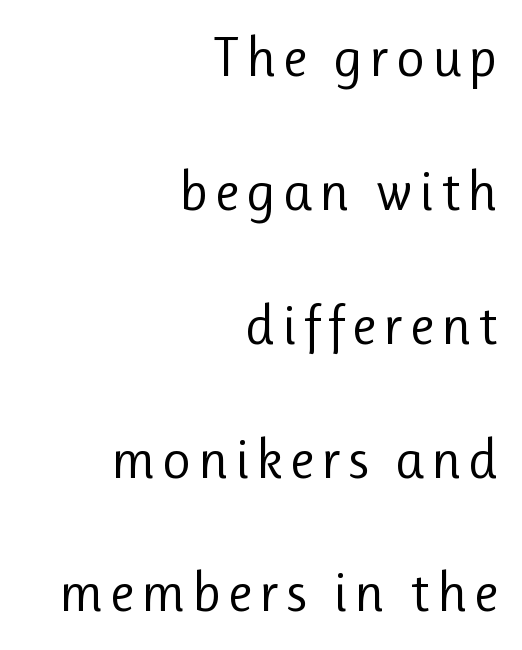
The image shows 56 px regular-weight sans-serif type, upright; set right-aligned, loose line spacing (2.39x), not underlined; low stroke contrast and a medium x-height.
